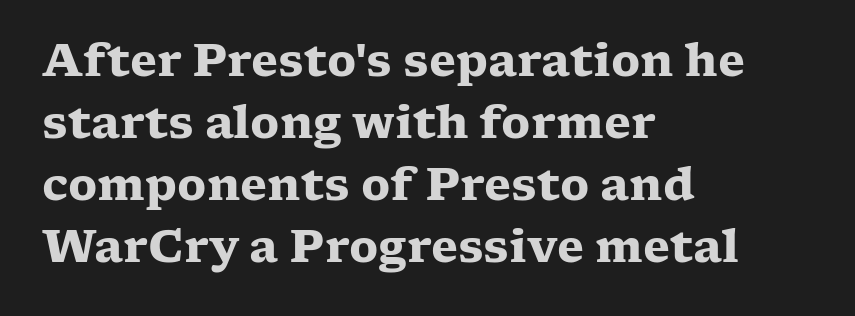
Spacing verdict: proportional, widths tailored to each character. The ragged edge is on the right, which tells us the setting is flush left. Vertically, the passage feels balanced, rows spaced as you'd expect. I'd describe the lettering as bold — thick and assertive. Beneath every word, the page is bare.
